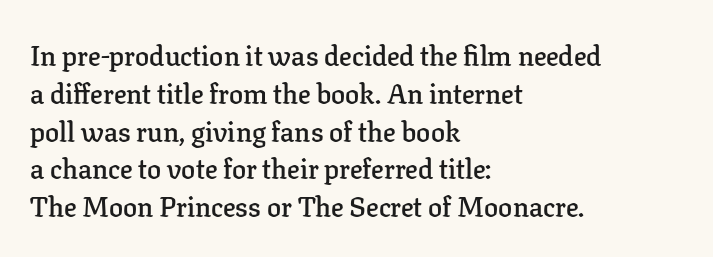
{"serif": "yes", "italic": "no", "bold": "semi", "weight": "semibold", "width": "normal", "stroke_contrast": "low", "x_height": "medium", "monospaced": "no", "underline": "no", "align": "left", "line_spacing": "normal", "line_spacing_ratio": 1.35, "letter_spacing": "normal", "letter_spacing_em": 0.0, "glyph_px": 28}
